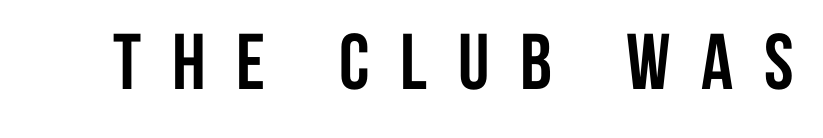
The image shows 79 px semibold, condensed sans-serif type, upright; set unusually wide letter spacing (+0.39 em), not underlined; low stroke contrast and a large x-height.
